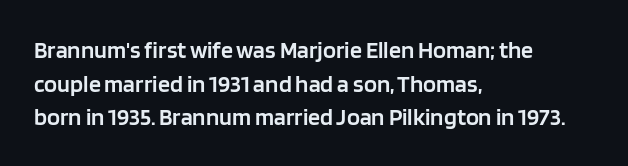
{"italic": "no", "bold": "semi", "underline": "no", "align": "left", "line_spacing": "normal", "line_spacing_ratio": 1.4, "letter_spacing": "normal", "letter_spacing_em": 0.0, "glyph_px": 24}
